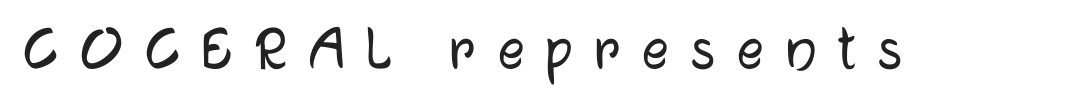
{"serif": "no", "italic": "no", "width": "normal", "stroke_contrast": "low", "x_height": "medium", "monospaced": "no", "underline": "no", "letter_spacing": "wide", "letter_spacing_em": 0.33, "glyph_px": 66}
